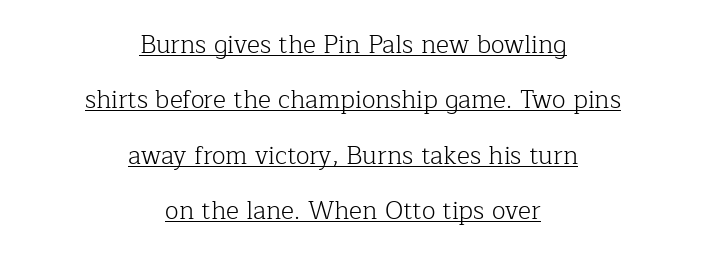
The image shows 25 px text type, upright; set centered, loose line spacing (2.22x), normal letter spacing, underlined.
